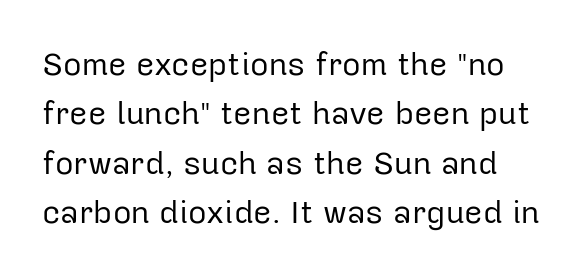
The image shows 32 px regular-weight sans-serif type, upright; set normal line spacing (1.54x), normal letter spacing, not underlined; low stroke contrast and a medium x-height.
